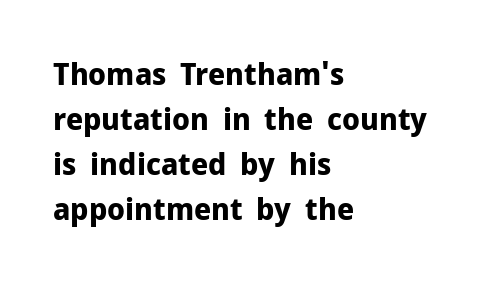
Plain, unruled lines of type. Honestly, the row spacing looks completely unremarkable. Heavy, bold letterforms. No italicization has been applied; the sample stays upright. The face used here is proportionally spaced, like ordinary book or web type. The gaps between neighbouring characters are ordinary and unremarkable.
